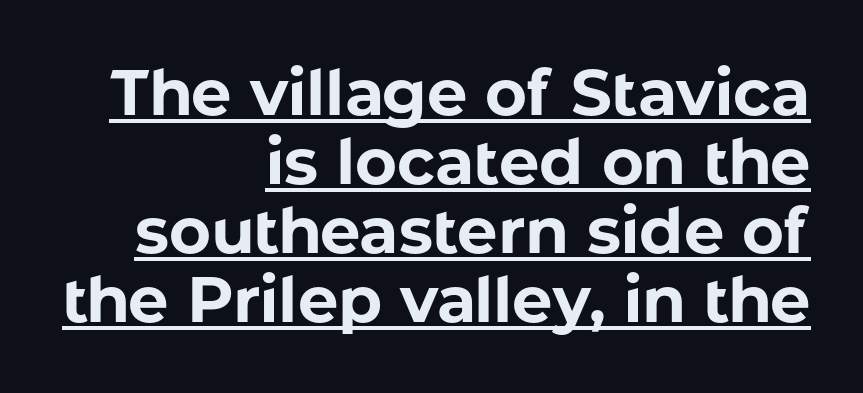
Here the designer chose a conventional face with non-uniform glyph widths. Typographic density is high because the face is bold. Reading down the block, your eye finds every line finishing at a fixed right position. Horizontal bands of white between lines are thin slivers.
